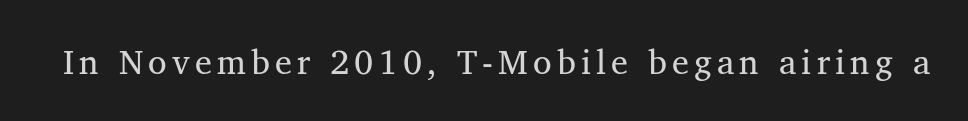
{"serif": "yes", "bold": "no", "weight": "regular", "width": "normal", "stroke_contrast": "medium", "x_height": "medium", "monospaced": "no", "underline": "no", "glyph_px": 34}
